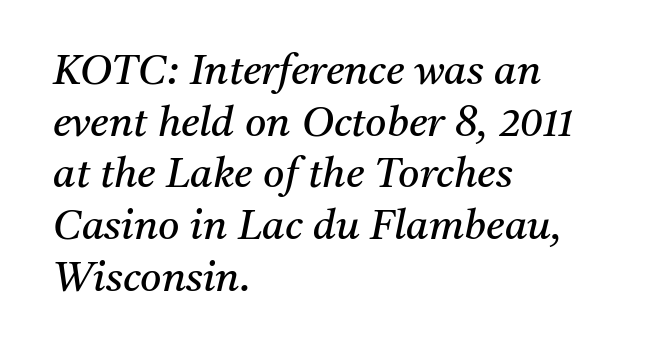
Vertical stems look standard width or narrower in stroke. A bare baseline throughout the passage. Is the block centered? No — it sits flush against the left margin. The face used here is rendered with its standard letterfit. The lettering tilts uniformly, giving the passage an italic look. Stroke terminals: seriffed.
